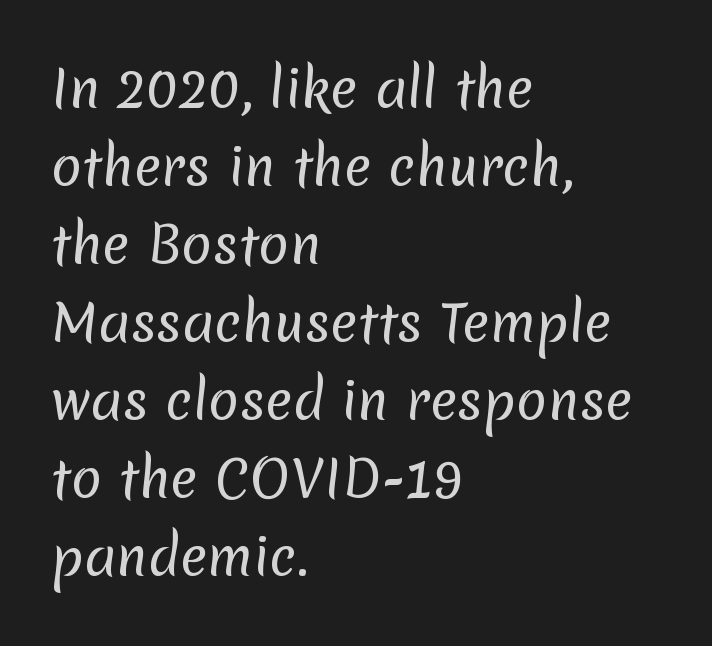
The image shows 51 px regular-weight sans-serif type; set left-aligned, normal line spacing (1.53x), normal letter spacing, not underlined; low stroke contrast and a medium x-height.
